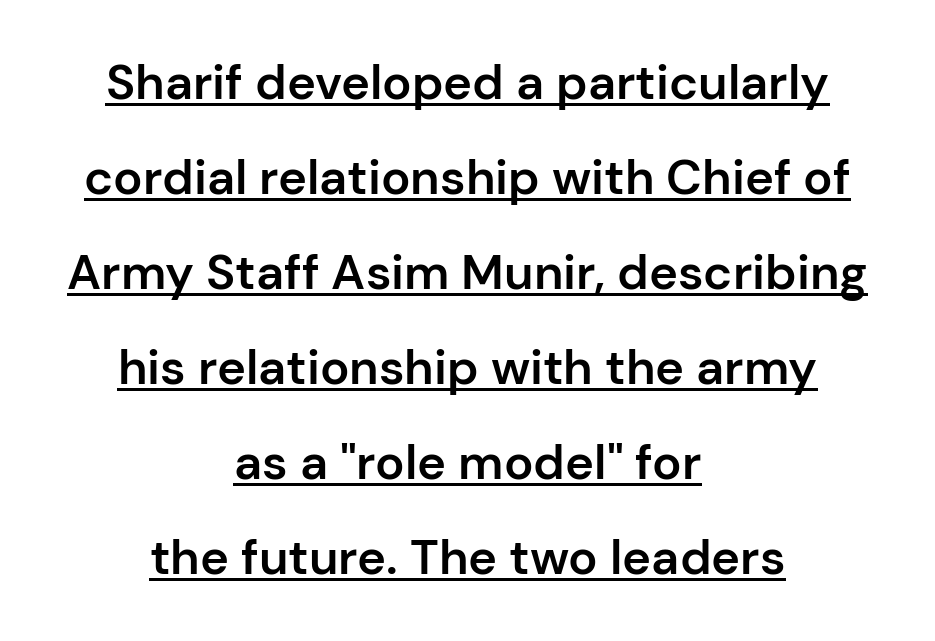
The image shows 49 px semibold sans-serif type, upright; set centered, loose line spacing (1.94x), normal letter spacing, underlined; low stroke contrast and a medium x-height.
